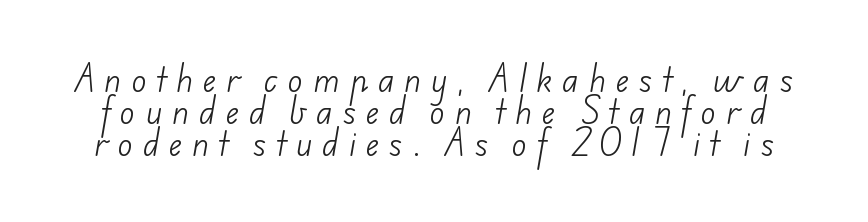
The image shows 31 px light sans-serif type; set tight line spacing (1.03x), unusually wide letter spacing (+0.33 em), not underlined; low stroke contrast and a small x-height.
